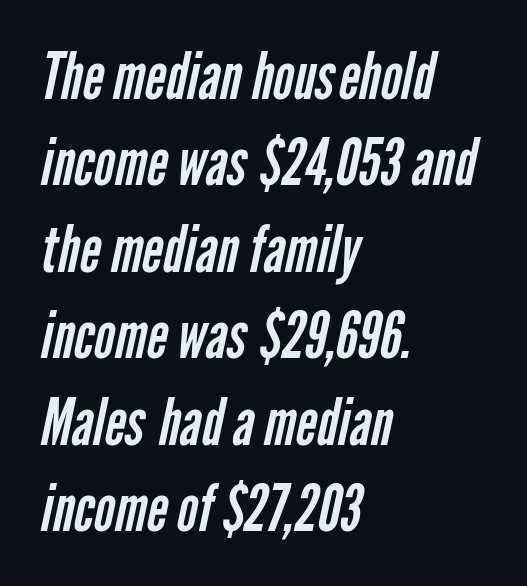
The text was rendered using a sans face with plain stroke endings. Clear beneath every line of the passage. Caption: multi-line text, flush left, ragged right. Proportional: the letters do not fall into vertical columns. The tracking reads as untouched default to a designer's eye.
